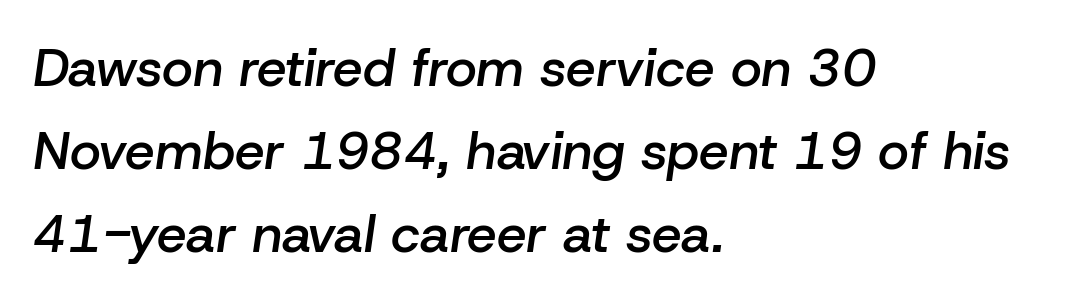
Nothing unusual about the tracking: characters are spaced as the font intends. The paragraph shown leans on its left margin. This sample uses an oblique cut, with every glyph tilted off the vertical. You could not count columns in this text — the font is proportionally spaced. Clear beneath every line of the passage. Students, this is semibold: more ink than regular, less than bold.
